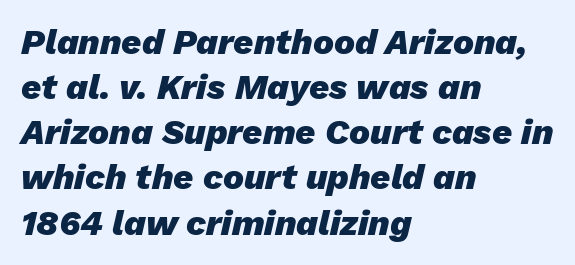
The image shows 35 px heavy type, italic (leaning right); set left-aligned, normal line spacing (1.29x), normal letter spacing, not underlined; low stroke contrast and a medium x-height.
